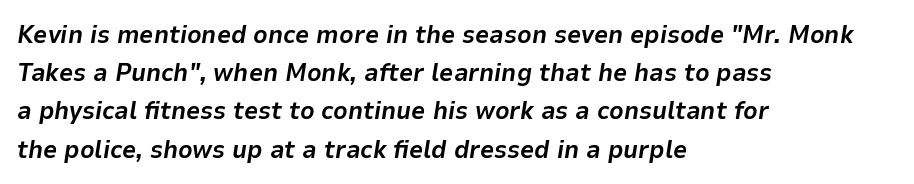
{"italic": "yes", "lean": "right", "slant_degrees": 9, "bold": "yes", "underline": "no", "align": "left", "line_spacing": "normal", "line_spacing_ratio": 1.53, "letter_spacing": "normal", "letter_spacing_em": 0.0, "glyph_px": 25}
